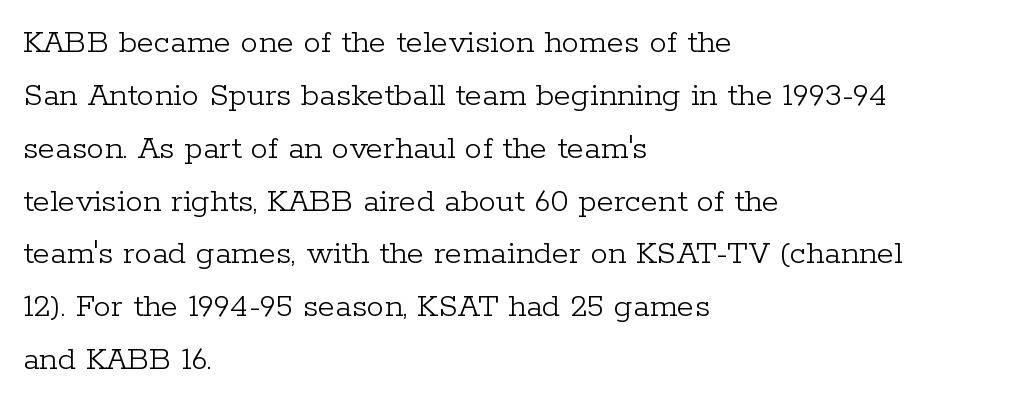
Q: Is the text bold? A: No.
Q: Is the text italic (slanted)? A: No, it is upright.
Q: Is the typeface a serif or a sans-serif typeface? A: Serif.
Q: Is the text underlined? A: No.
Q: How is the paragraph aligned? A: Left-aligned.
Q: Is the spacing between letters normal or unusually wide? A: Normal.
Q: Is the spacing between lines tight, normal or loose? A: Normal.
Q: Width (condensed, normal, or wide)? A: Normal.
Q: Stroke contrast? A: Low.
Q: x-height? A: Medium.
Q: Monospaced? A: No.
